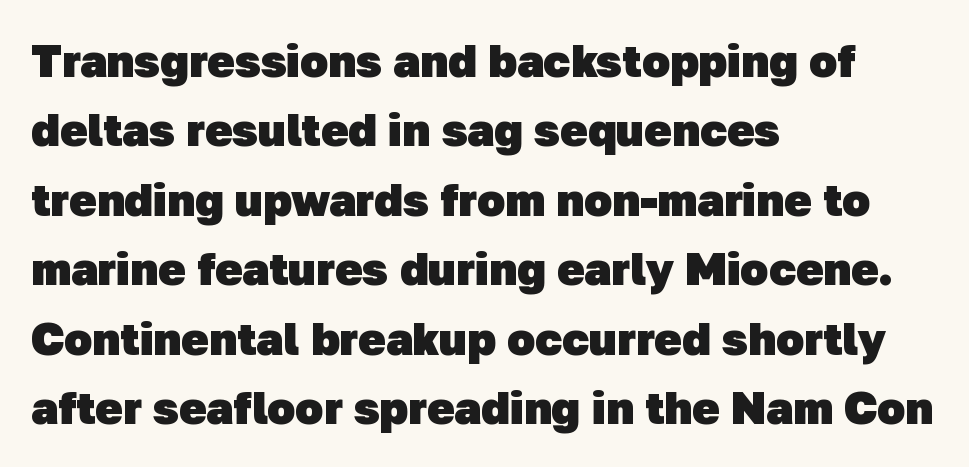
Q: Is the text bold? A: Yes.
Q: Is the typeface a serif or a sans-serif typeface? A: Sans-serif.
Q: Is the text underlined? A: No.
Q: How is the paragraph aligned? A: Left-aligned.
Q: Is the spacing between letters normal or unusually wide? A: Normal.
Q: Is the spacing between lines tight, normal or loose? A: Normal.
Q: Width (condensed, normal, or wide)? A: Normal.
Q: Stroke contrast? A: Low.
Q: x-height? A: Medium.
Q: Monospaced? A: No.
